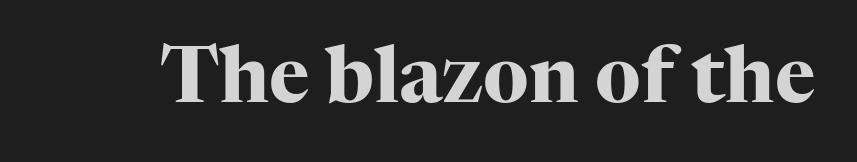
{"serif": "yes", "italic": "no", "bold": "yes", "weight": "heavy", "width": "normal", "stroke_contrast": "high", "x_height": "medium", "monospaced": "no", "underline": "no", "letter_spacing": "normal", "letter_spacing_em": 0.0, "glyph_px": 77}
